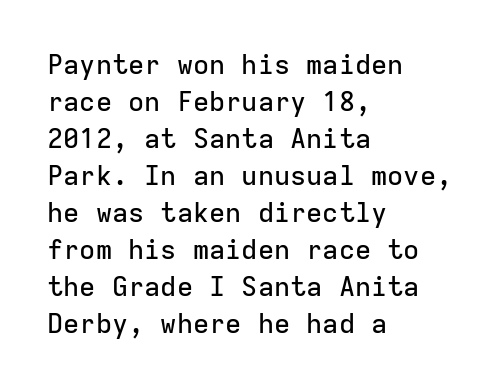
A typesetter would call this zero additional tracking. Notice how descenders clear the ascenders below comfortably — that's standard leading. Ordinary non-slanted type is in use. Letters rest on an invisible, unmarked baseline.
